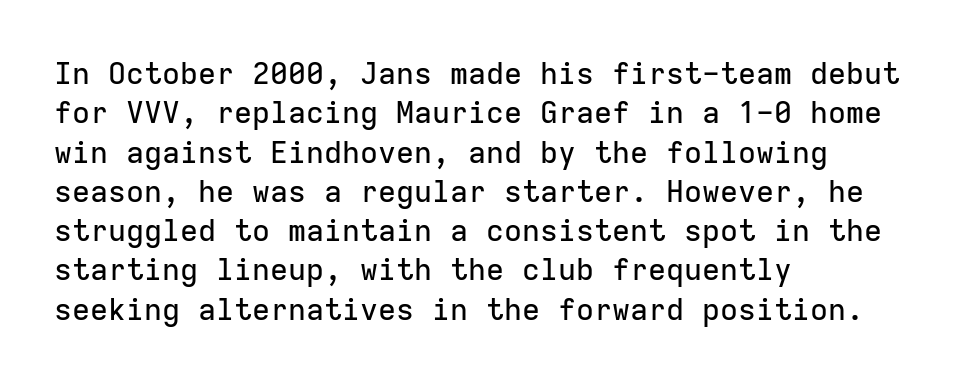
This is sans-serif lettering, the kind often seen on screens and signage. Note the uniform advance width — an 'i' takes as much space as an 'm'. Does the copy run flush right? No — it runs flush left. The foot of each line stays bare and open. There is no visible air inserted between adjacent glyphs.
